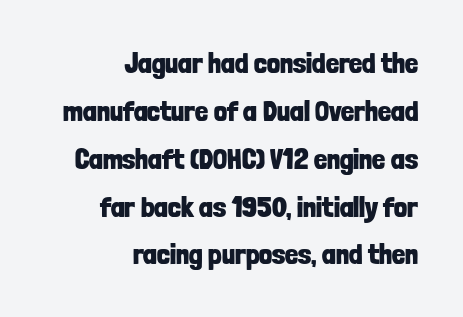
{"serif": "no", "italic": "no", "bold": "yes", "weight": "bold", "width": "condensed", "stroke_contrast": "low", "x_height": "medium", "monospaced": "no", "underline": "no", "align": "right", "line_spacing": "normal", "line_spacing_ratio": 1.65, "letter_spacing": "normal", "letter_spacing_em": 0.0, "glyph_px": 29}
